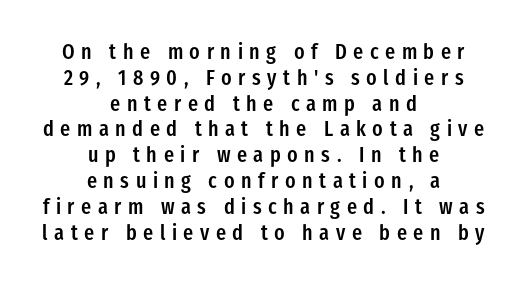
The image shows 21 px text type, upright; set centered, line spacing 1.23x, unusually wide letter spacing (+0.31 em), not underlined.
